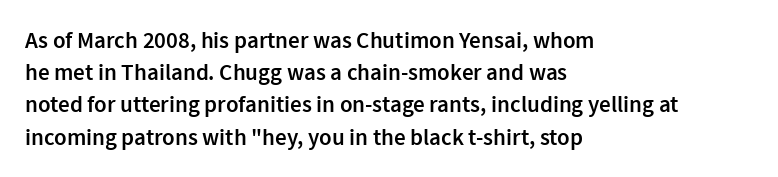
The foot of each line stays bare and open. Evenly set lines give the paragraph a standard silhouette. Left-aligned paragraph, ragged on the right. Does the lettering tilt? It doesn't — this is upright. The line texture is even and compact thanks to regular tracking.
